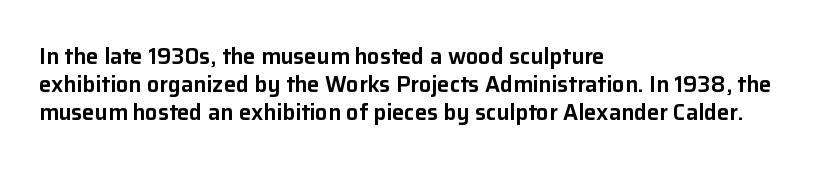
Q: Is the text italic (slanted)? A: No, it is upright.
Q: Is the text underlined? A: No.
Q: How is the paragraph aligned? A: Left-aligned.
Q: Is the spacing between letters normal or unusually wide? A: Normal.
Q: Is the spacing between lines tight, normal or loose? A: Normal.
